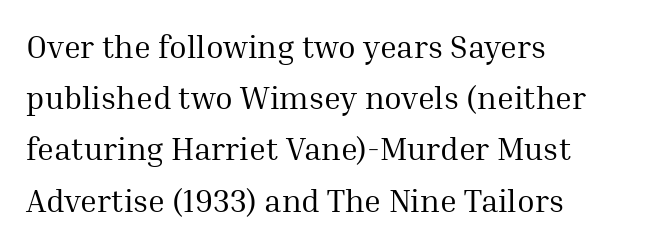
Font category for this specimen: serif. Typeset ragged right — the left edge is the straight one. Here the designer chose a conventional face with non-uniform glyph widths. Is there much room between lines? A standard amount, neither cramped nor airy. In terms of letterspacing, this is plain default setting.
